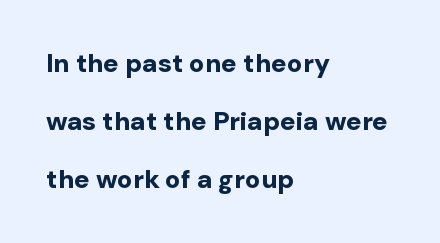
{"italic": "no", "bold": "yes", "underline": "no", "align": "left", "line_spacing": "loose", "line_spacing_ratio": 2.23, "letter_spacing": "normal", "letter_spacing_em": 0.0, "glyph_px": 26}
